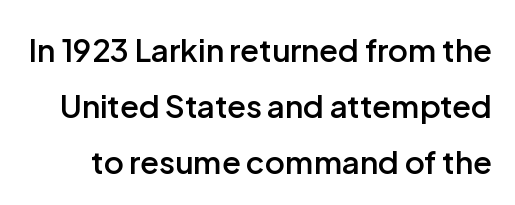
Q: Is the text bold? A: Semi-bold.
Q: Is the text italic (slanted)? A: No, it is upright.
Q: Is the typeface a serif or a sans-serif typeface? A: Sans-serif.
Q: Is the text underlined? A: No.
Q: Is the spacing between letters normal or unusually wide? A: Normal.
Q: Width (condensed, normal, or wide)? A: Normal.
Q: Stroke contrast? A: Low.
Q: x-height? A: Medium.
Q: Monospaced? A: No.
